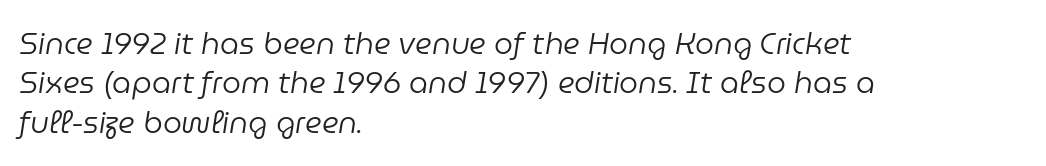
The image shows 30 px regular-weight type, italic (leaning right); set left-aligned, normal line spacing (1.31x), normal letter spacing, not underlined; low stroke contrast and a medium x-height.
